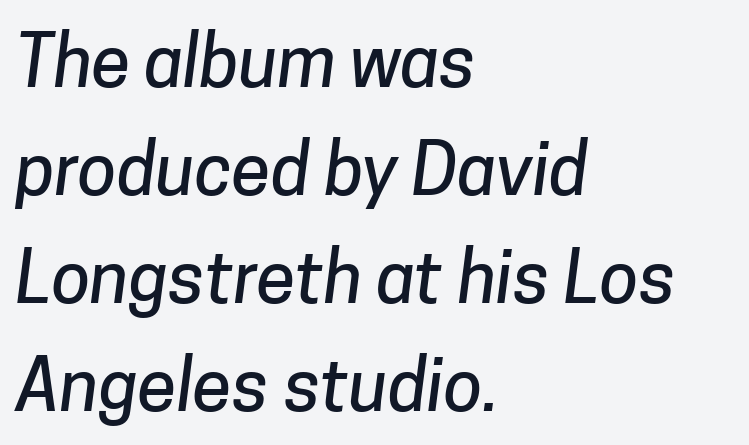
You could not count columns in this text — the font is proportionally spaced. Spacing between characters is what you'd get straight out of the box. The font family rendered here belongs to the sans-serif group. The glyphs are unaccompanied by any horizontal stroke below them.
